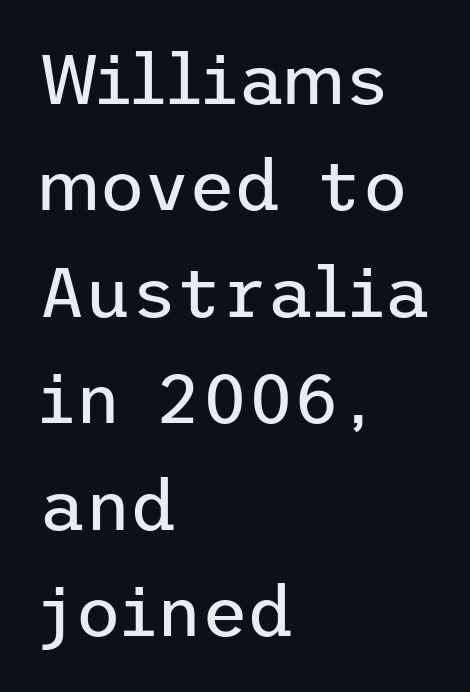
Q: Is the text bold? A: No.
Q: Is the text italic (slanted)? A: No, it is upright.
Q: Is the typeface a serif or a sans-serif typeface? A: Sans-serif.
Q: Is the text underlined? A: No.
Q: How is the paragraph aligned? A: Left-aligned.
Q: Is the spacing between letters normal or unusually wide? A: Normal.
Q: Is the spacing between lines tight, normal or loose? A: Normal.
Q: Width (condensed, normal, or wide)? A: Normal.
Q: Stroke contrast? A: Low.
Q: x-height? A: Medium.
